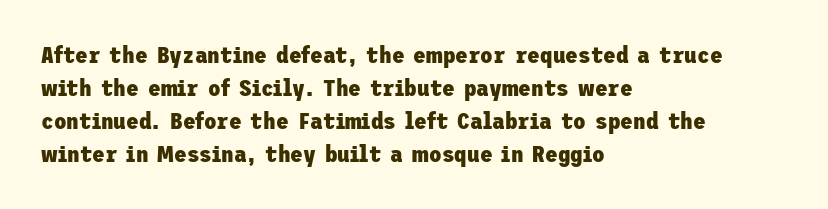
{"italic": "no", "bold": "yes", "underline": "no", "align": "left", "line_spacing": "normal", "line_spacing_ratio": 1.44, "letter_spacing": "normal", "letter_spacing_em": 0.0, "glyph_px": 23}
